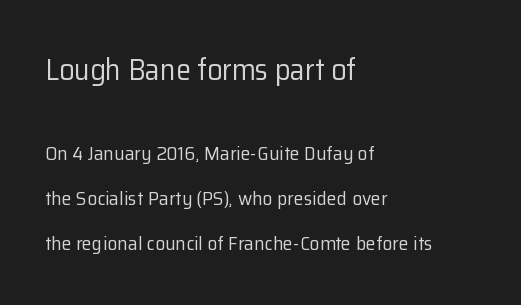
{"serif": "no", "italic": "no", "bold": "no", "weight": "regular", "width": "normal", "stroke_contrast": "low", "x_height": "medium", "monospaced": "no", "underline": "no", "align": "left", "line_spacing": "loose", "line_spacing_ratio": 2.26, "letter_spacing": "normal", "letter_spacing_em": 0.0, "larger_block": "first", "size_ratio": 1.5, "glyph_px": 30}
